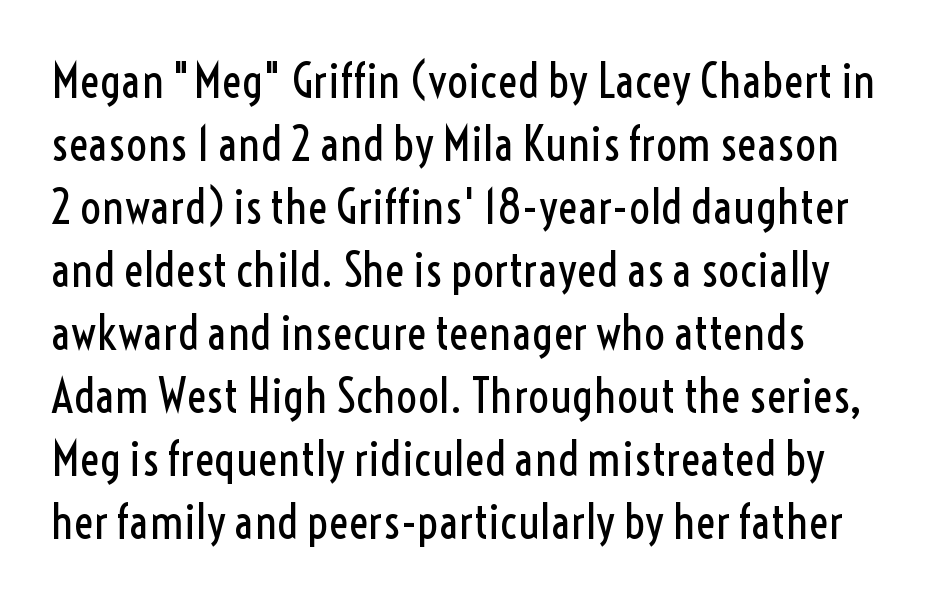
The image shows 47 px regular-weight, condensed sans-serif type, upright; set normal line spacing (1.34x), normal letter spacing, not underlined; a medium x-height.
